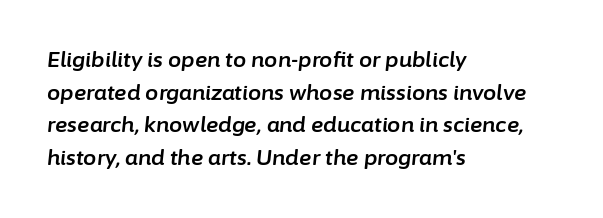
The image shows 21 px text type, italic (leaning right); set left-aligned, normal line spacing (1.55x), normal letter spacing, not underlined.
